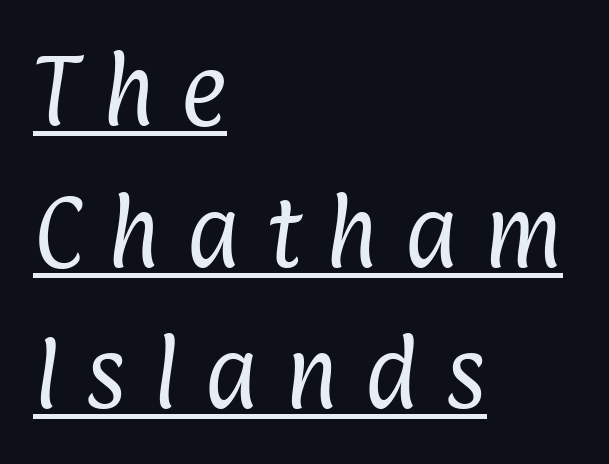
{"serif": "no", "bold": "no", "weight": "regular", "width": "condensed", "stroke_contrast": "low", "x_height": "medium", "monospaced": "no", "underline": "yes", "align": "left", "line_spacing_ratio": 1.77, "letter_spacing": "wide", "letter_spacing_em": 0.32, "glyph_px": 80}
